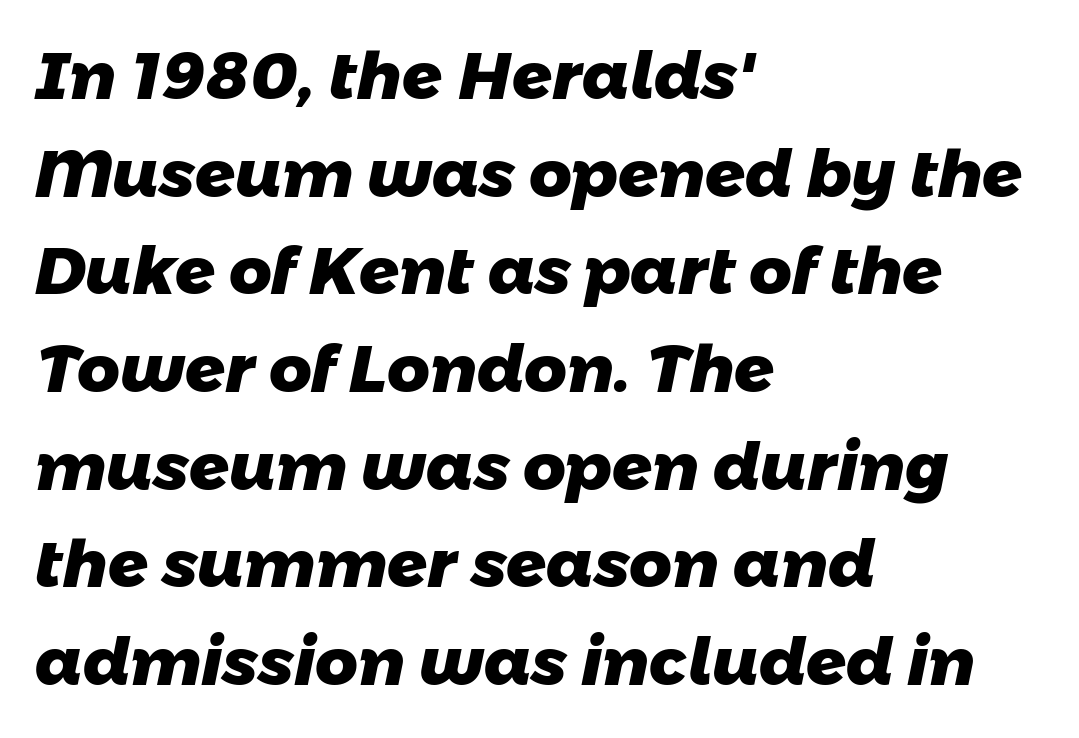
Clear beneath every line of the passage. Strong, thick strokes mark this as bold type. If you drew a ruler down the left edge, every line would touch it. A typesetter would label this face a sans. A typesetter would call this zero additional tracking. Looks like regular typesetting: each glyph gets only the width it needs.
